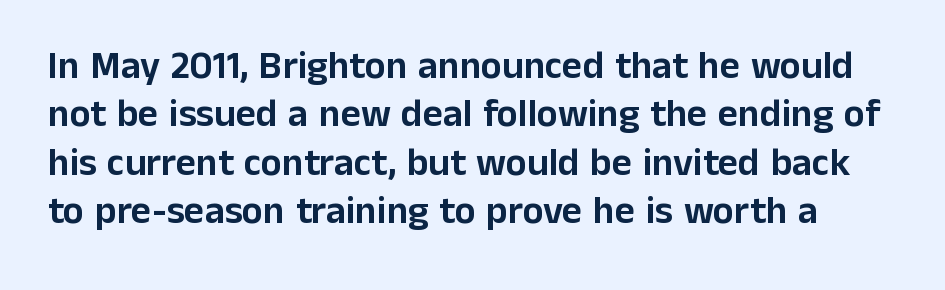
Q: Is the text italic (slanted)? A: No, it is upright.
Q: Is the typeface a serif or a sans-serif typeface? A: Sans-serif.
Q: Is the text underlined? A: No.
Q: Is the spacing between letters normal or unusually wide? A: Normal.
Q: Width (condensed, normal, or wide)? A: Normal.
Q: Stroke contrast? A: Low.
Q: x-height? A: Medium.
Q: Monospaced? A: No.
